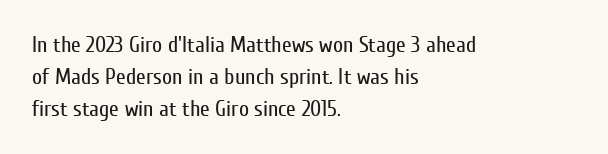
This sample uses an upright cut, with every glyph sitting square on the baseline. Check the space under the baseline: it is left empty. These lines are set flush left with a ragged right edge. Weight: not bold — regular or lighter.
